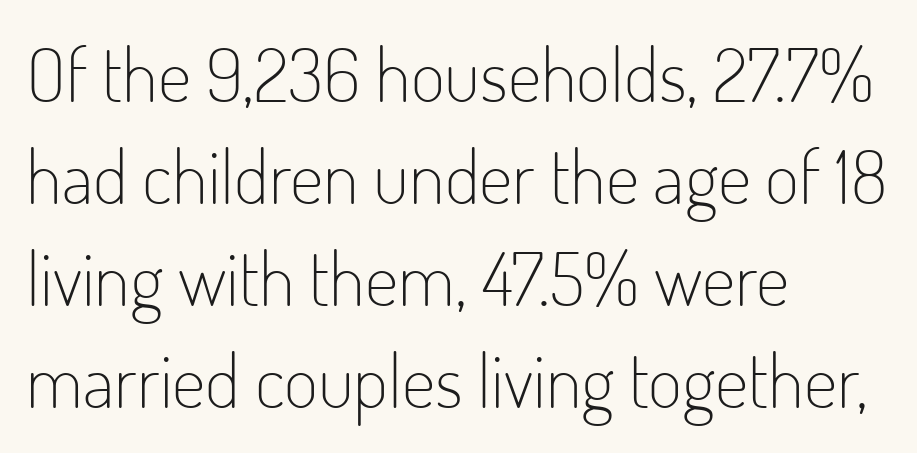
The image shows 74 px light, condensed sans-serif type, upright; set left-aligned, normal line spacing (1.38x), normal letter spacing, not underlined; low stroke contrast and a small x-height.
